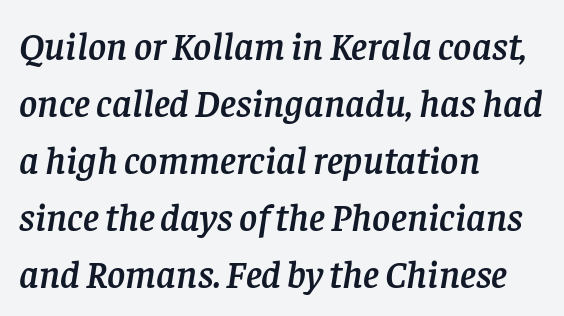
{"serif": "yes", "italic": "yes", "lean": "right", "slant_degrees": 8, "width": "normal", "stroke_contrast": "low", "x_height": "large", "monospaced": "no", "underline": "no", "align": "left", "line_spacing": "normal", "line_spacing_ratio": 1.46, "letter_spacing": "normal", "letter_spacing_em": 0.0, "glyph_px": 39}
